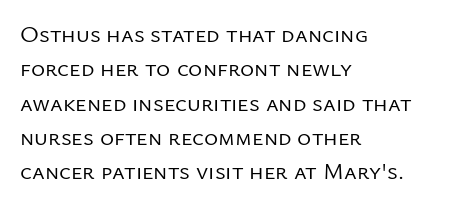
Q: Is the text bold? A: No.
Q: Is the text italic (slanted)? A: No, it is upright.
Q: Is the text underlined? A: No.
Q: How is the paragraph aligned? A: Left-aligned.
Q: Is the spacing between letters normal or unusually wide? A: Normal.
Q: Is the spacing between lines tight, normal or loose? A: Normal.
